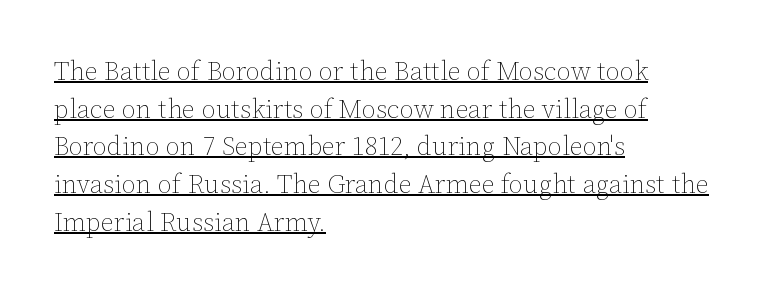
The image shows 26 px text type, upright; set left-aligned, normal line spacing (1.45x), normal letter spacing, underlined.
